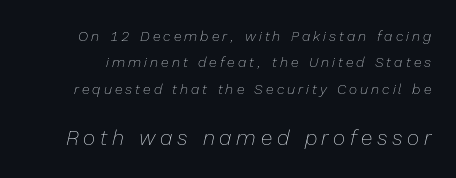
{"italic": "yes", "lean": "right", "slant_degrees": 13, "bold": "no", "underline": "no", "line_spacing_ratio": 1.88, "letter_spacing": "wide", "letter_spacing_em": 0.22, "larger_block": "second", "size_ratio": 1.5, "glyph_px": 21}
